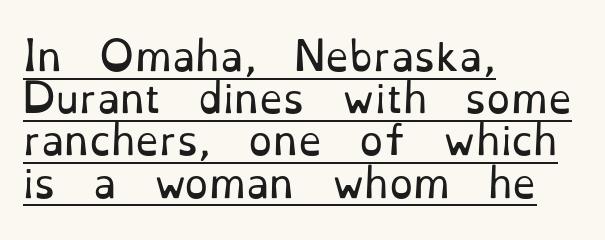
Q: Is the text bold? A: No.
Q: Is the text italic (slanted)? A: No, it is upright.
Q: Is the typeface a serif or a sans-serif typeface? A: Sans-serif.
Q: Is the text underlined? A: Yes.
Q: How is the paragraph aligned? A: Left-aligned.
Q: Is the spacing between letters normal or unusually wide? A: Normal.
Q: Is the spacing between lines tight, normal or loose? A: Tight.
Q: Width (condensed, normal, or wide)? A: Normal.
Q: Stroke contrast? A: Low.
Q: x-height? A: Small.
Q: Monospaced? A: No.
